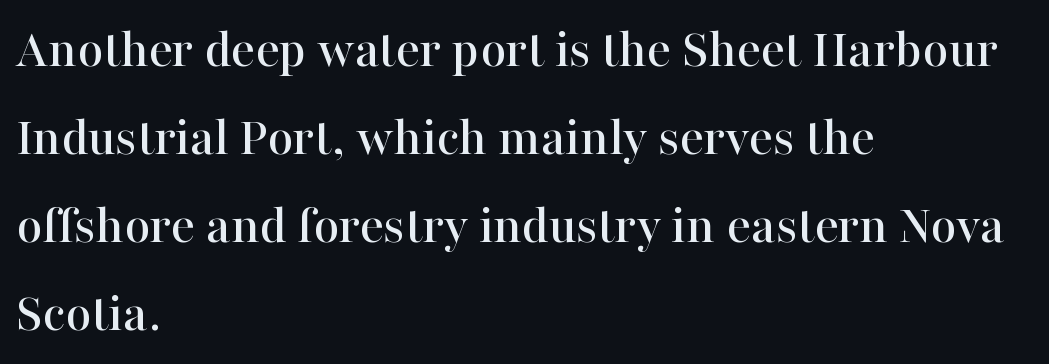
{"serif": "yes", "italic": "no", "width": "normal", "stroke_contrast": "high", "x_height": "medium", "monospaced": "no", "underline": "no", "align": "left", "line_spacing": "normal", "line_spacing_ratio": 1.57, "letter_spacing": "normal", "letter_spacing_em": 0.0, "glyph_px": 56}
